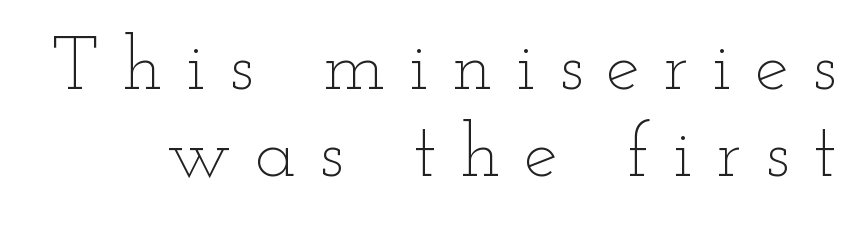
When letters stand straight like this, we call the style roman or upright. These glyphs show unthickened strokes, regular width or finer. A typesetter would call this proportional, since set widths differ per character. This sample uses expanded letter spacing, leaving extra air between glyphs. The rendering uses a small line-height, squeezing the rows. A bare baseline throughout the passage.
